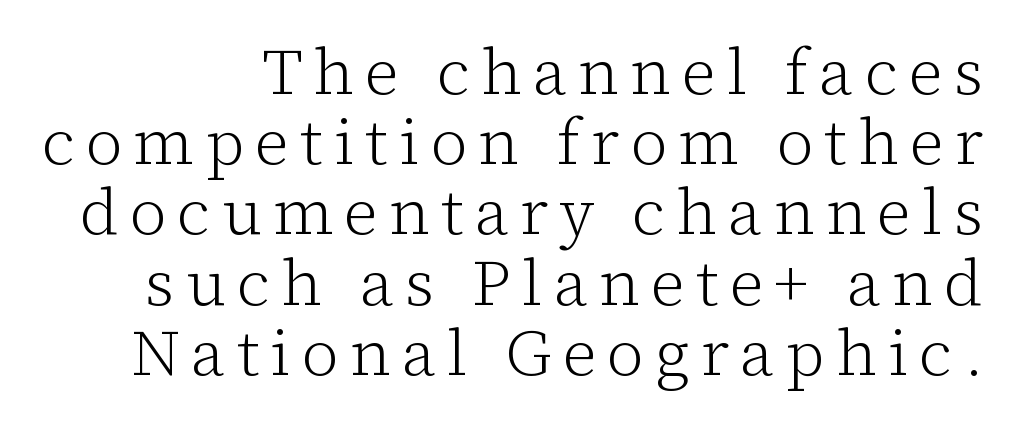
These lines are composed in type with serifs. Varying glyph widths throughout — classic text-font behaviour. The weight tops out at a normal text grade. The axis of the letterforms is exactly vertical.
